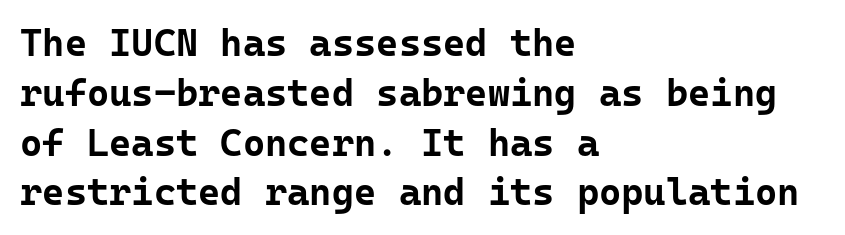
The compositor pushed each line to the left boundary. Students, this is bold: see how much ink each stroke carries. The vertical gap from one line to the next is medium. Plain, unruled lines of type.
